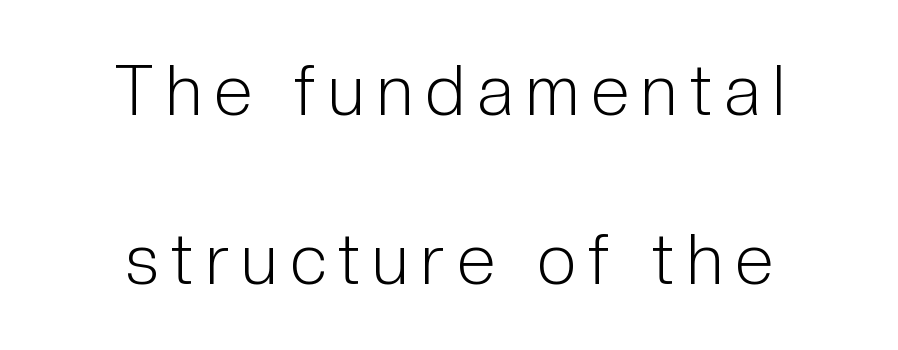
{"serif": "no", "italic": "no", "bold": "no", "weight": "light", "width": "condensed", "stroke_contrast": "low", "x_height": "medium", "monospaced": "no", "underline": "no", "align": "center", "line_spacing": "loose", "line_spacing_ratio": 2.42, "glyph_px": 70}
